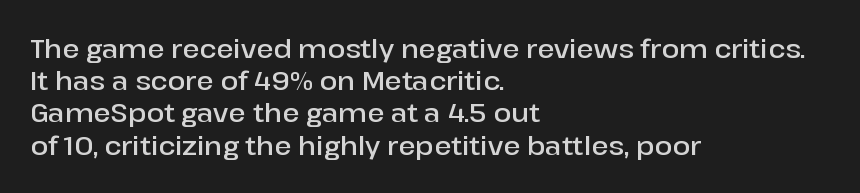
The image shows 26 px text type, upright; set left-aligned, line spacing 1.24x, normal letter spacing, not underlined.
